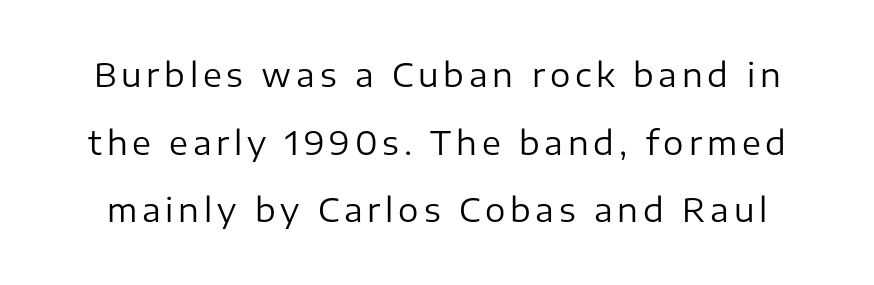
{"serif": "no", "italic": "no", "bold": "no", "weight": "regular", "width": "normal", "stroke_contrast": "low", "x_height": "medium", "monospaced": "no", "underline": "no", "line_spacing": "loose", "line_spacing_ratio": 2.11, "glyph_px": 32}
